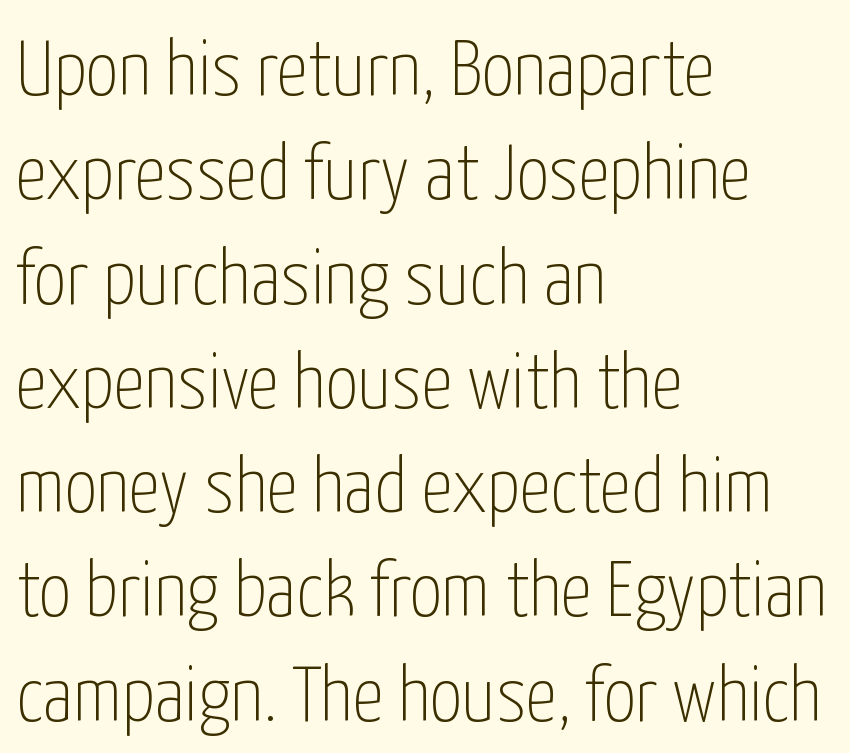
The image shows 79 px thin, condensed sans-serif type, upright; set left-aligned, normal line spacing (1.32x), normal letter spacing, not underlined; low stroke contrast and a medium x-height.
